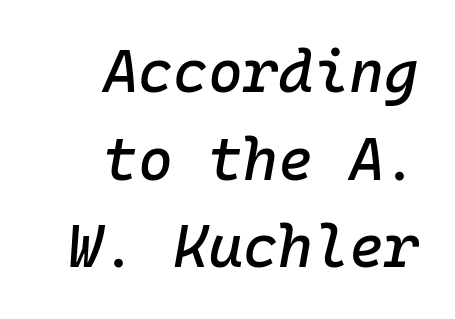
The image shows 60 px text type, italic (leaning right), monospaced; set right-aligned, normal line spacing (1.46x), normal letter spacing, not underlined; low stroke contrast and a medium x-height.
